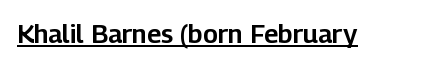
The image shows 26 px text type, upright; set normal letter spacing, underlined.
